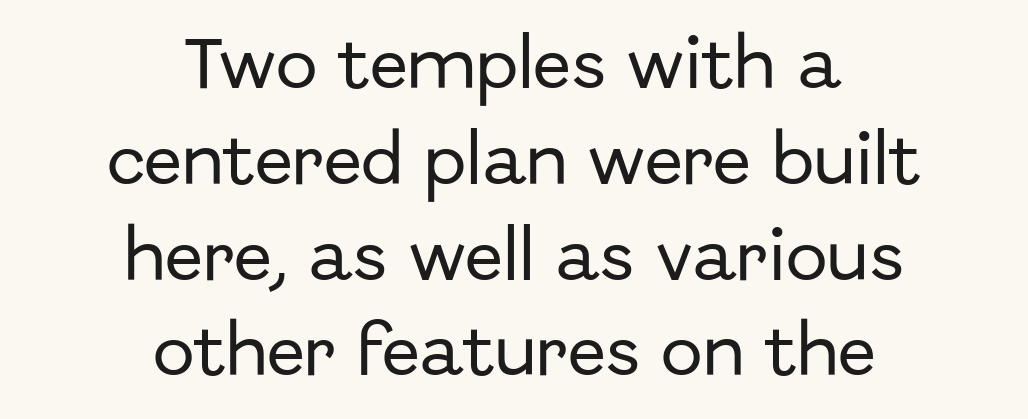
{"serif": "no", "italic": "no", "width": "normal", "stroke_contrast": "low", "x_height": "medium", "monospaced": "no", "underline": "no", "align": "center", "line_spacing_ratio": 1.71, "letter_spacing": "normal", "letter_spacing_em": 0.0, "glyph_px": 56}
